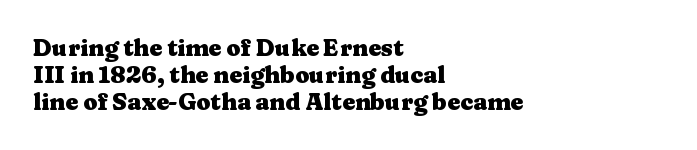
Q: Is the text bold? A: Yes.
Q: Is the text italic (slanted)? A: No, it is upright.
Q: Is the text underlined? A: No.
Q: How is the paragraph aligned? A: Left-aligned.
Q: Is the spacing between letters normal or unusually wide? A: Normal.
